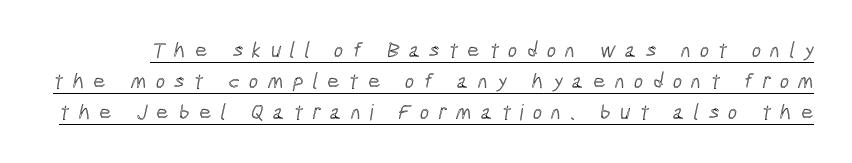
{"underline": "yes", "line_spacing": "normal", "line_spacing_ratio": 1.4, "letter_spacing": "wide", "letter_spacing_em": 0.42, "glyph_px": 22}
